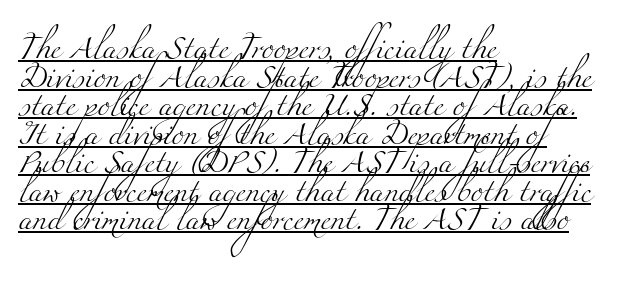
Q: Is the text bold? A: No.
Q: Is the text underlined? A: Yes.
Q: How is the paragraph aligned? A: Left-aligned.
Q: Is the spacing between letters normal or unusually wide? A: Normal.
